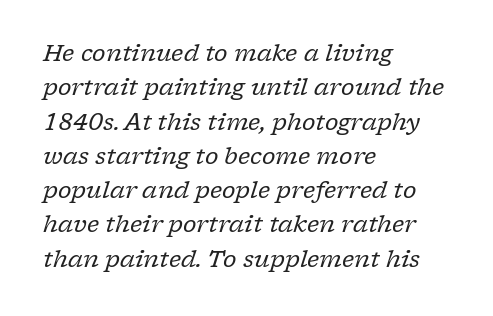
The image shows 23 px text type, italic (leaning right); set left-aligned, normal line spacing (1.49x), normal letter spacing, not underlined.
